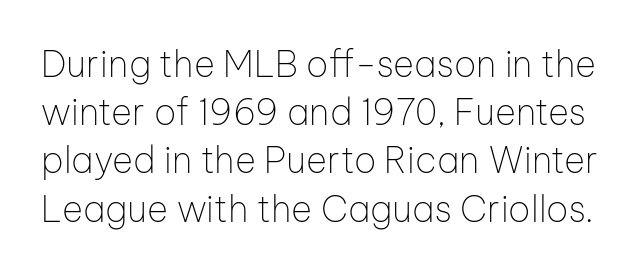
The image shows 36 px thin sans-serif type, upright; set normal line spacing (1.34x), normal letter spacing, not underlined; low stroke contrast and a medium x-height.
